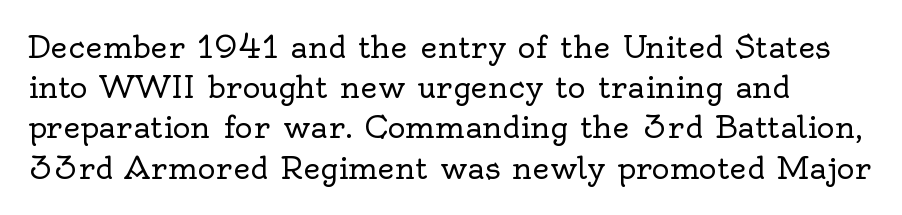
Is this a fixed-width face? No — the glyphs have proportional, varying widths. The words here are not underlined. Normally led — the rows are evenly, conventionally spaced. The passage shown is not bold in any degree.
